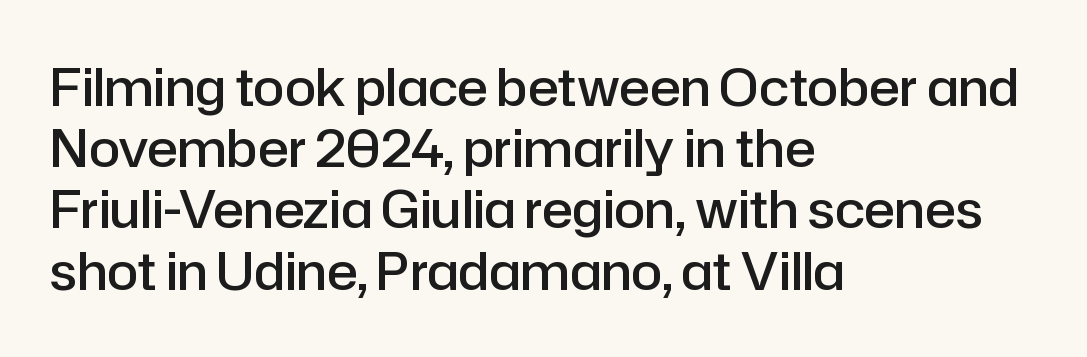
The paragraph shown leans on its left margin. The passage shown is typed in a proportional face where columns would drift. Anything drawn beneath the words? Only blank space. The type sits square on the baseline with zero lean. The letters are semibold — heavier than regular but short of a full bold.
